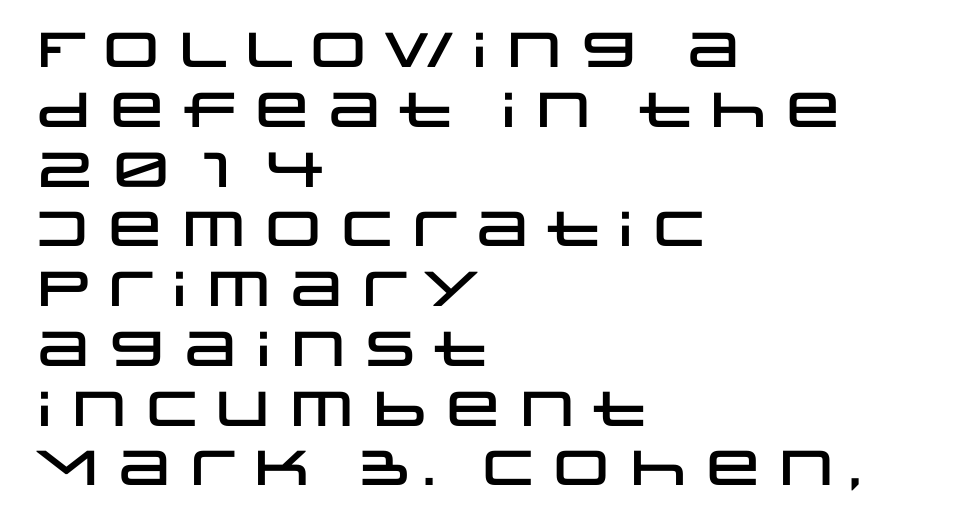
Q: Is the text italic (slanted)? A: No, it is upright.
Q: Is the typeface a serif or a sans-serif typeface? A: Sans-serif.
Q: Is the text underlined? A: No.
Q: How is the paragraph aligned? A: Left-aligned.
Q: Is the spacing between letters normal or unusually wide? A: Normal.
Q: Width (condensed, normal, or wide)? A: Wide.
Q: Stroke contrast? A: Low.
Q: x-height? A: Large.
Q: Monospaced? A: No.
